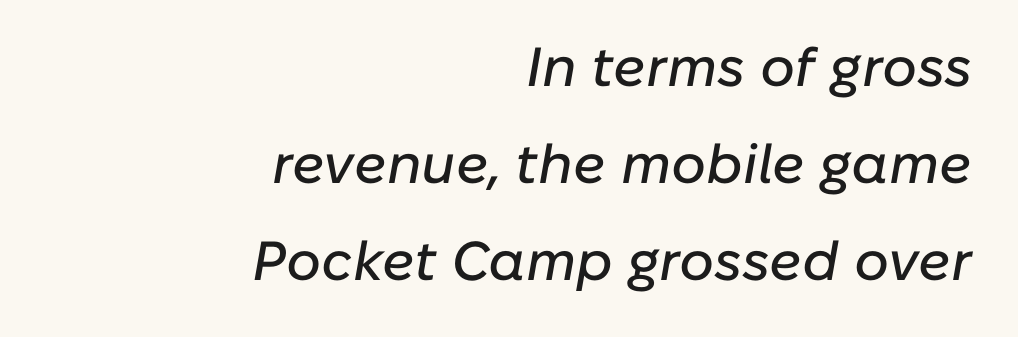
Q: Is the text italic (slanted)? A: Yes, it leans right by about 10 degrees.
Q: Is the text underlined? A: No.
Q: How is the paragraph aligned? A: Right-aligned.
Q: Is the spacing between letters normal or unusually wide? A: Normal.
Q: Width (condensed, normal, or wide)? A: Normal.
Q: Stroke contrast? A: Low.
Q: x-height? A: Medium.
Q: Monospaced? A: No.
